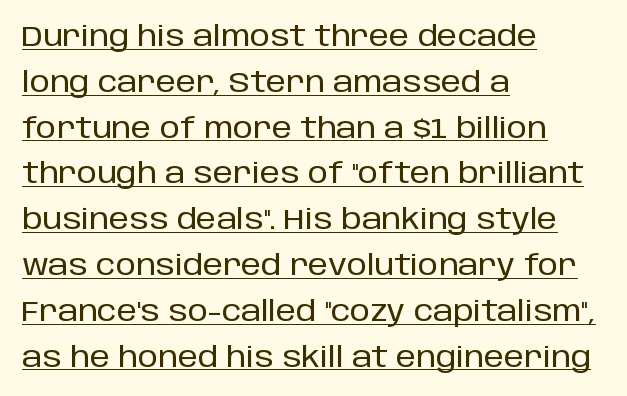
This sample uses plain, unmodified letter spacing. Every row of glyphs begins at an identical x-position on the left. Classification — sans serif. This is the regular roman posture of the typeface. Note the varied advance widths — an 'i' is clearly narrower than an 'm'.
